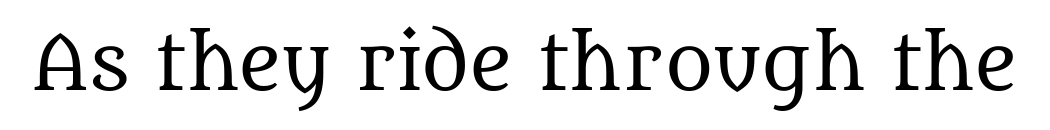
Q: Is the text bold? A: No.
Q: Is the text italic (slanted)? A: No, it is upright.
Q: Is the typeface a serif or a sans-serif typeface? A: Serif.
Q: Is the text underlined? A: No.
Q: Is the spacing between letters normal or unusually wide? A: Normal.
Q: Width (condensed, normal, or wide)? A: Normal.
Q: Stroke contrast? A: Medium.
Q: x-height? A: Large.
Q: Monospaced? A: No.
